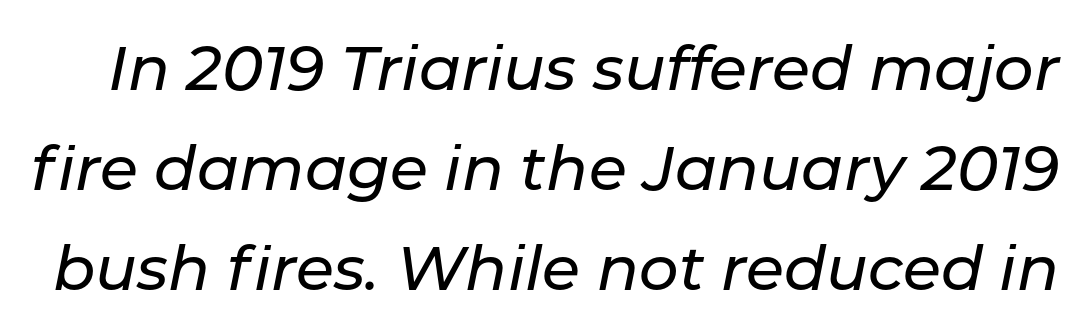
{"italic": "yes", "lean": "right", "slant_degrees": 11, "width": "normal", "stroke_contrast": "low", "x_height": "medium", "monospaced": "no", "underline": "no", "line_spacing": "normal", "line_spacing_ratio": 1.61, "letter_spacing": "normal", "letter_spacing_em": 0.0, "glyph_px": 62}
